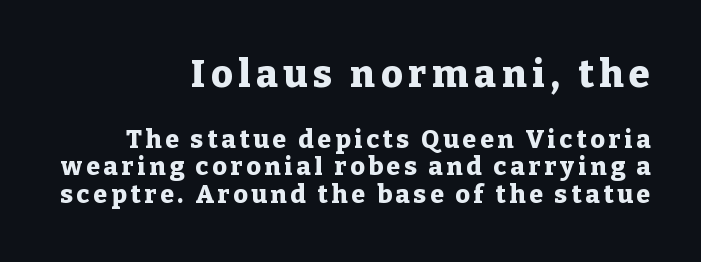
The image shows 38 px heavy serif type, upright; set right-aligned, tight line spacing (1.11x), not underlined; the first (top) block is 1.52x larger; low stroke contrast and a medium x-height.
